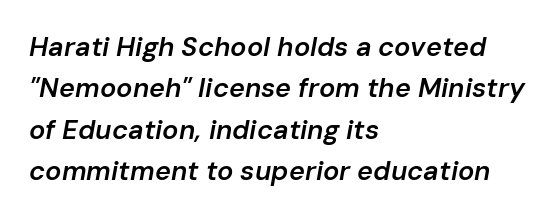
The image shows 27 px text type, italic (leaning right); set left-aligned, normal line spacing (1.53x), normal letter spacing, not underlined.
